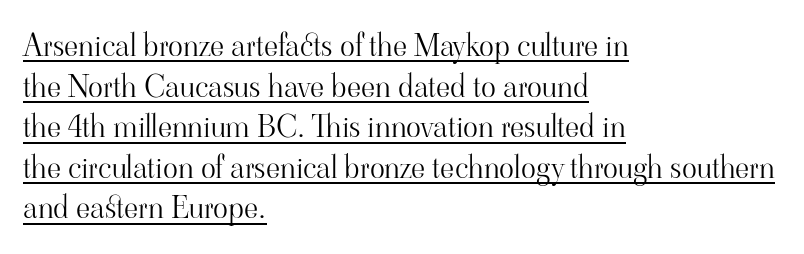
{"serif": "yes", "italic": "no", "bold": "no", "weight": "light", "width": "normal", "stroke_contrast": "high", "x_height": "small", "monospaced": "no", "underline": "yes", "align": "left", "line_spacing": "normal", "line_spacing_ratio": 1.31, "letter_spacing": "normal", "letter_spacing_em": 0.0, "glyph_px": 31}
